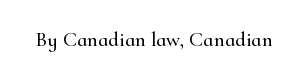
The image shows 21 px text type, upright; set normal letter spacing, not underlined.
